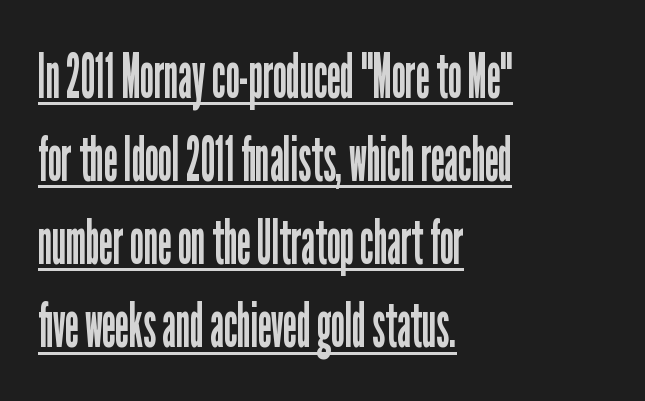
To sum up the face: it is a sans, with no serifs. Varying glyph widths throughout — classic text-font behaviour. This rendering uses left alignment, leaving the right contour irregular. In designer terms, the underline attribute is active on this setting. Tracking here is standard; glyphs follow each other at the usual distance.
